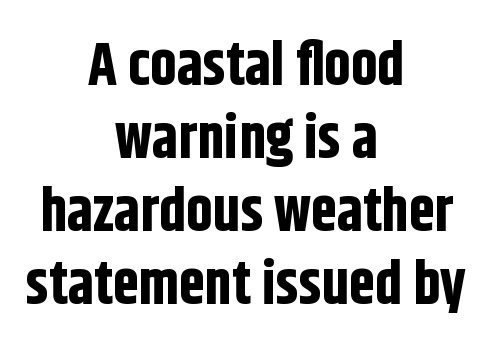
{"serif": "no", "italic": "no", "bold": "yes", "weight": "bold", "width": "condensed", "stroke_contrast": "low", "x_height": "large", "monospaced": "no", "underline": "no", "align": "center", "line_spacing_ratio": 1.24, "letter_spacing": "normal", "letter_spacing_em": 0.0, "glyph_px": 59}
